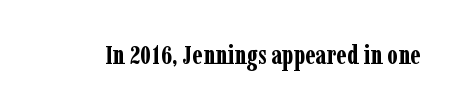
Q: Is the text bold? A: Yes.
Q: Is the text italic (slanted)? A: No, it is upright.
Q: Is the text underlined? A: No.
Q: Is the spacing between letters normal or unusually wide? A: Normal.
